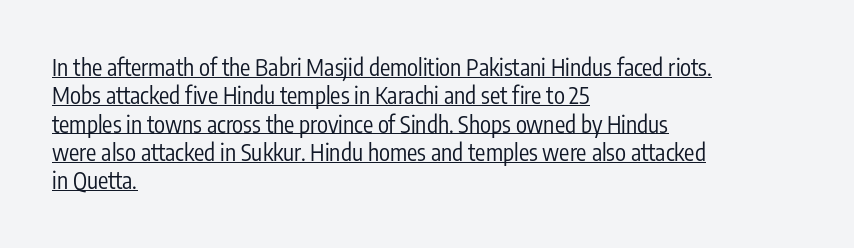
The image shows 23 px text type, upright; set left-aligned, line spacing 1.23x, normal letter spacing, underlined.
